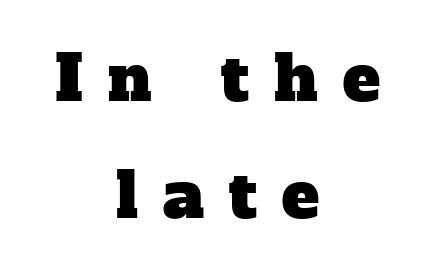
Q: Is the typeface a serif or a sans-serif typeface? A: Serif.
Q: Is the text underlined? A: No.
Q: How is the paragraph aligned? A: Centered.
Q: Is the spacing between letters normal or unusually wide? A: Unusually wide.
Q: Width (condensed, normal, or wide)? A: Normal.
Q: Stroke contrast? A: Low.
Q: x-height? A: Medium.
Q: Monospaced? A: No.
